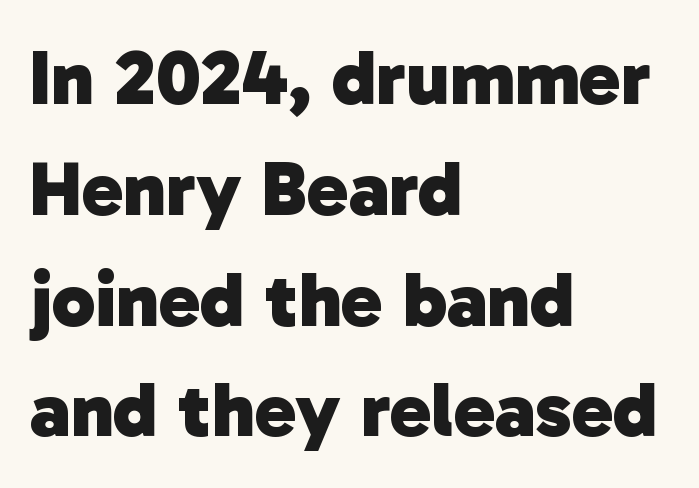
Q: Is the text bold? A: Yes.
Q: Is the typeface a serif or a sans-serif typeface? A: Sans-serif.
Q: Is the text underlined? A: No.
Q: How is the paragraph aligned? A: Left-aligned.
Q: Is the spacing between letters normal or unusually wide? A: Normal.
Q: Is the spacing between lines tight, normal or loose? A: Normal.
Q: Width (condensed, normal, or wide)? A: Normal.
Q: Stroke contrast? A: Low.
Q: x-height? A: Medium.
Q: Monospaced? A: No.
